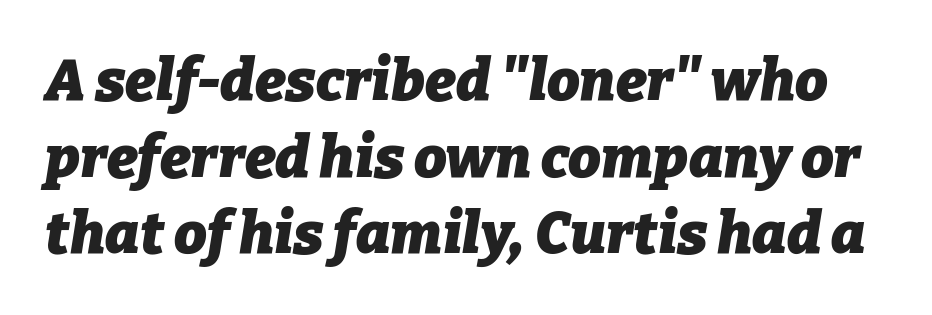
The image shows 58 px heavy type, italic (leaning right); set normal line spacing (1.32x), normal letter spacing, not underlined; low stroke contrast and a medium x-height.
